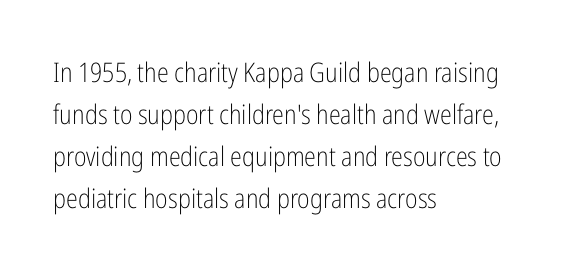
{"italic": "no", "bold": "no", "underline": "no", "align": "left", "line_spacing": "normal", "line_spacing_ratio": 1.55, "letter_spacing": "normal", "letter_spacing_em": 0.0, "glyph_px": 27}
